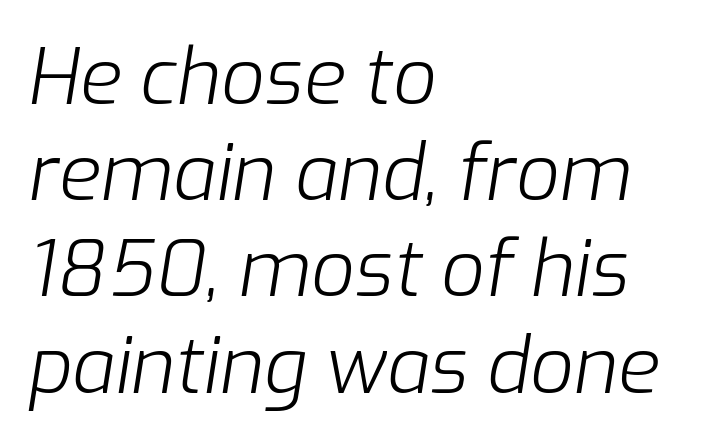
The image shows 77 px light type, italic (leaning right); set left-aligned, normal line spacing (1.25x), normal letter spacing, not underlined; low stroke contrast and a medium x-height.
